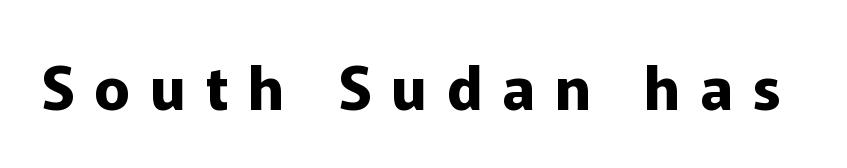
Q: Is the text bold? A: Yes.
Q: Is the text italic (slanted)? A: No, it is upright.
Q: Is the typeface a serif or a sans-serif typeface? A: Sans-serif.
Q: Is the text underlined? A: No.
Q: Is the spacing between letters normal or unusually wide? A: Unusually wide.
Q: Width (condensed, normal, or wide)? A: Normal.
Q: Stroke contrast? A: Low.
Q: x-height? A: Medium.
Q: Monospaced? A: No.
